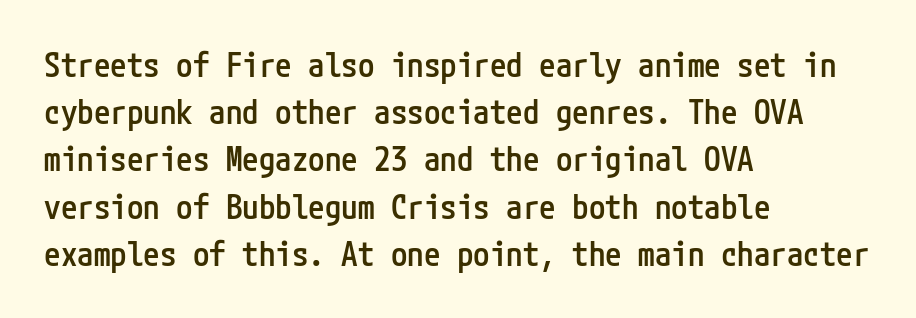
The image shows 33 px semibold, condensed sans-serif type, upright; set left-aligned, normal line spacing (1.43x), normal letter spacing, not underlined; low stroke contrast and a medium x-height.
